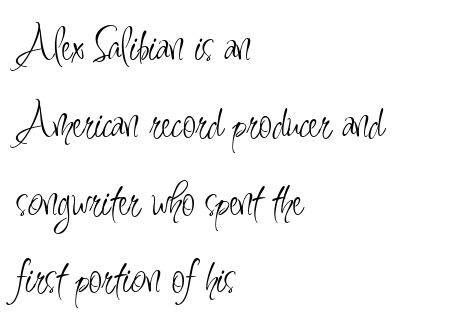
The image shows 49 px light, condensed sans-serif type; set left-aligned, normal line spacing (1.58x), normal letter spacing, not underlined; low stroke contrast and a small x-height.
